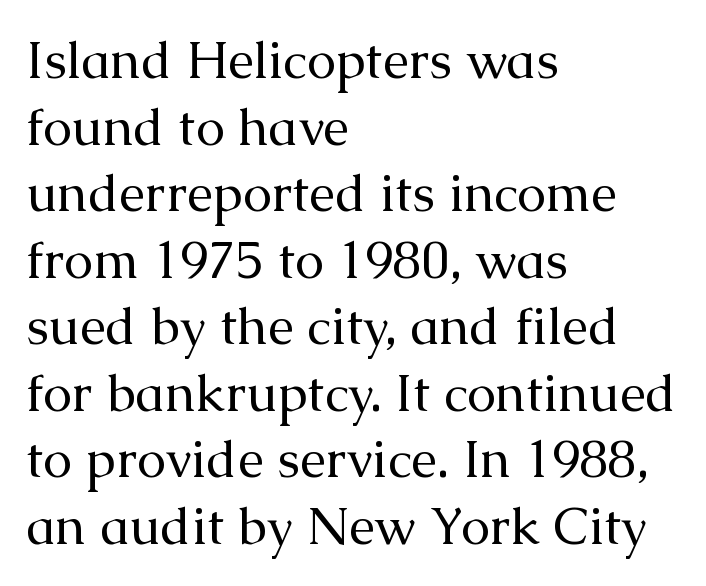
{"serif": "yes", "italic": "no", "bold": "no", "weight": "regular", "width": "normal", "stroke_contrast": "medium", "x_height": "medium", "monospaced": "no", "underline": "no", "align": "left", "line_spacing": "normal", "line_spacing_ratio": 1.28, "letter_spacing": "normal", "letter_spacing_em": 0.0, "glyph_px": 52}
